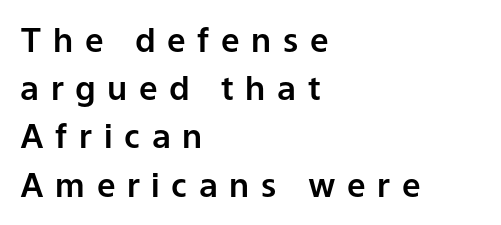
Q: Is the text italic (slanted)? A: No, it is upright.
Q: Is the typeface a serif or a sans-serif typeface? A: Sans-serif.
Q: Is the text underlined? A: No.
Q: How is the paragraph aligned? A: Left-aligned.
Q: Is the spacing between letters normal or unusually wide? A: Unusually wide.
Q: Is the spacing between lines tight, normal or loose? A: Normal.
Q: Width (condensed, normal, or wide)? A: Normal.
Q: Stroke contrast? A: Low.
Q: x-height? A: Medium.
Q: Monospaced? A: No.
